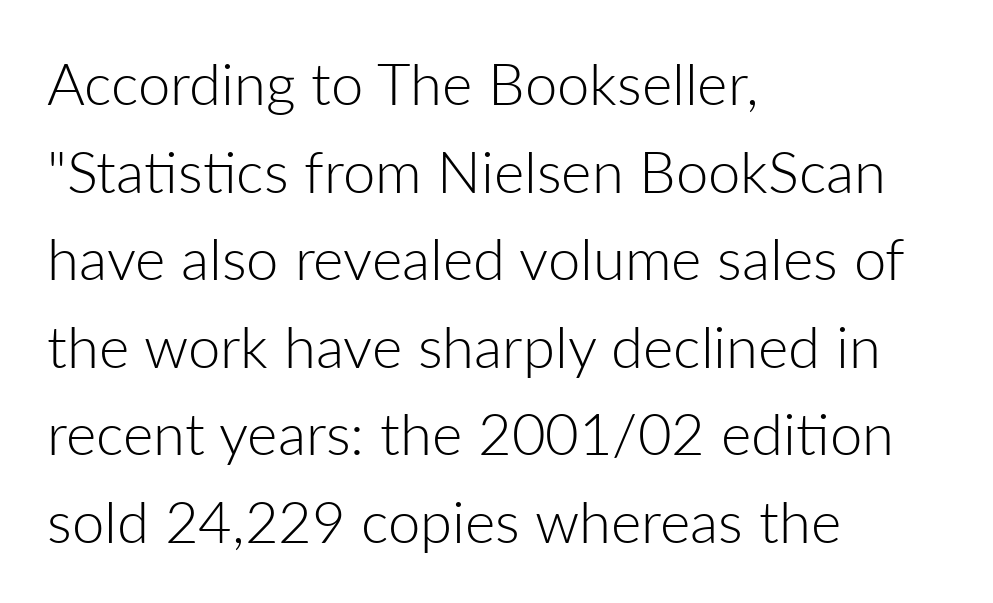
I'd call this a sans setting — the letters go barefoot. The block of text has a typical density, with ordinary space between rows. The letterforms sit at book weight or below. The rendering uses natural spacing where letterforms have individual widths. One-word summary of the alignment: left.
